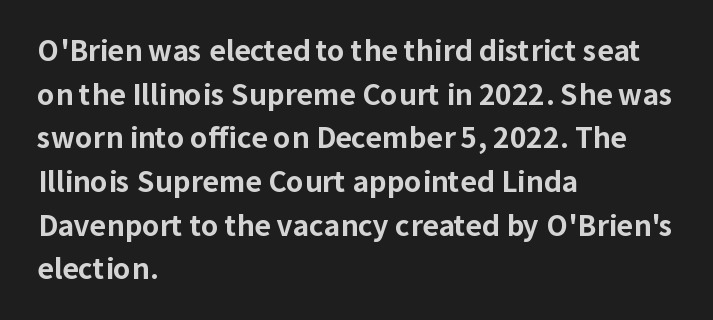
The letters stand straight up with perfectly vertical stems. The letters advance in unequal steps, a hallmark of proportional type. Anything drawn beneath the words? Only blank space. The passage shown has conventional tracking throughout. The passage is arranged the way most books set body copy — flush left. Summary of weight: heavy, a full bold.
